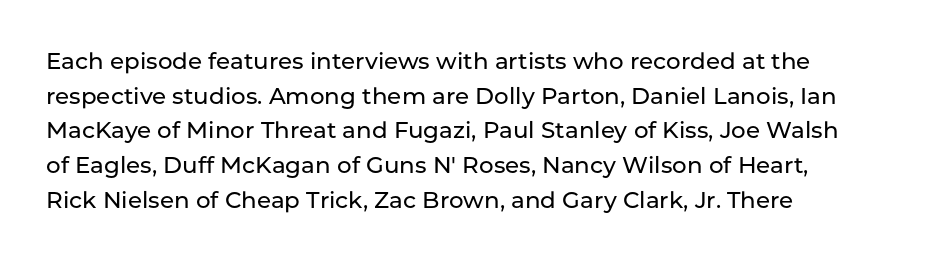
{"italic": "no", "underline": "no", "align": "left", "line_spacing": "normal", "line_spacing_ratio": 1.51, "letter_spacing": "normal", "letter_spacing_em": 0.0, "glyph_px": 23}
